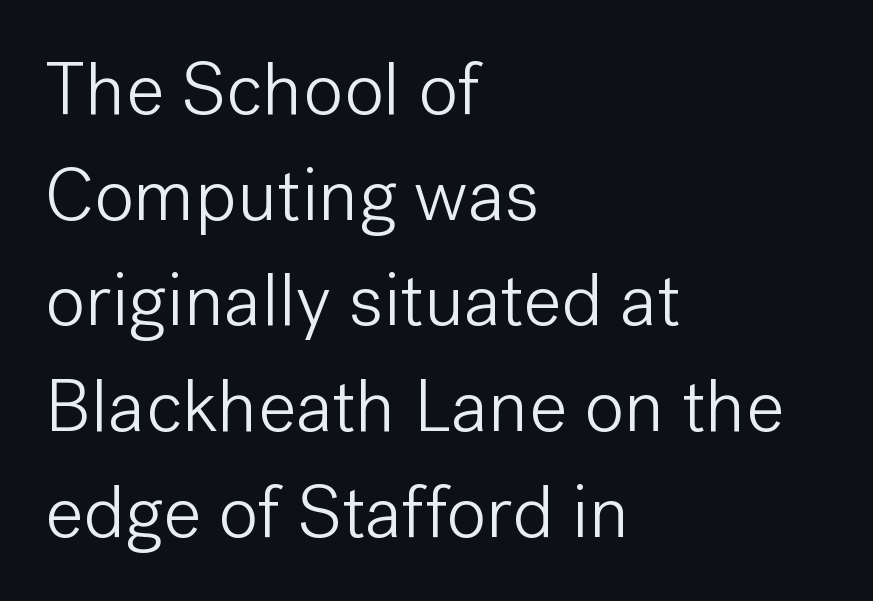
{"serif": "no", "italic": "no", "bold": "no", "weight": "light", "width": "normal", "stroke_contrast": "low", "x_height": "medium", "monospaced": "no", "underline": "no", "align": "left", "line_spacing": "normal", "line_spacing_ratio": 1.41, "letter_spacing": "normal", "letter_spacing_em": 0.0, "glyph_px": 75}
